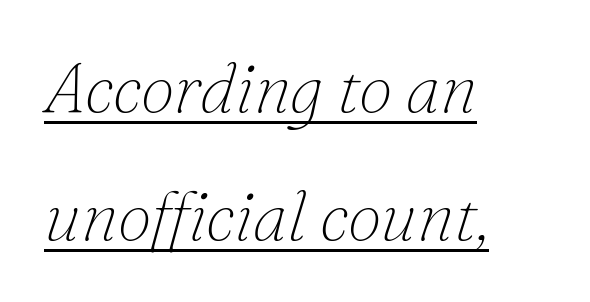
Letter spacing: default. Think standard paragraph weight, or any step lighter than that. Looks like regular typesetting: each glyph gets only the width it needs. The glyphs are accompanied by a horizontal stroke just below them. The lines are quadded left.
